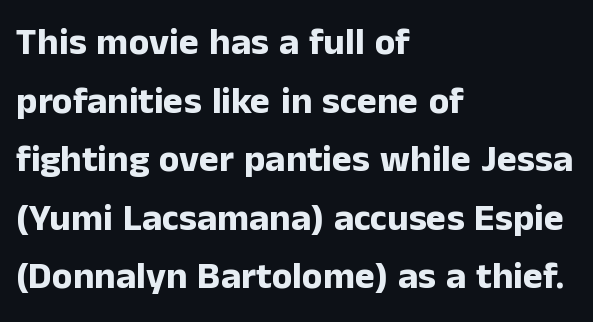
The image shows 38 px bold sans-serif type, upright; set left-aligned, normal line spacing (1.54x), normal letter spacing, not underlined; low stroke contrast and a medium x-height.
